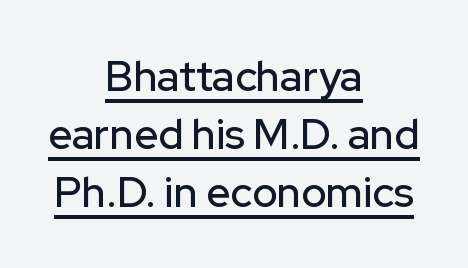
Has an underline been added? It has. The leading is moderate, giving the passage an even texture. The letters sit at their default tracking, neither squeezed nor spread. In CSS terms this would be text-align: center. This sample uses an upright cut, with every glyph sitting square on the baseline.
